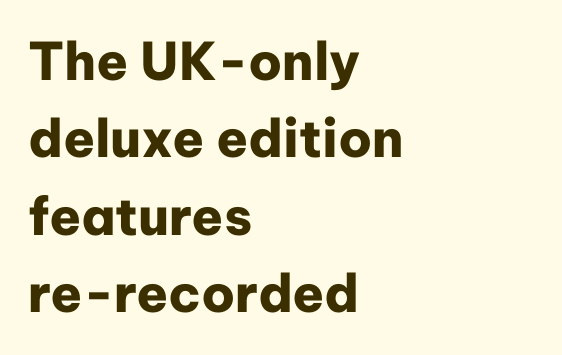
Tracking value appears to be zero — textbook default spacing. These lines sit exactly where default settings would place them. Type style note: lacks serifs. When letters stand straight like this, we call the style roman or upright. Its strokes are broad and dark, the hallmark of bold type.
